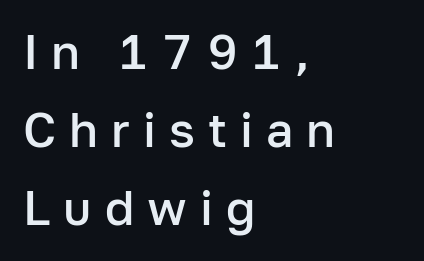
The image shows 48 px semibold sans-serif type, upright; set left-aligned, normal line spacing (1.63x), unusually wide letter spacing (+0.27 em), not underlined; low stroke contrast and a medium x-height.
